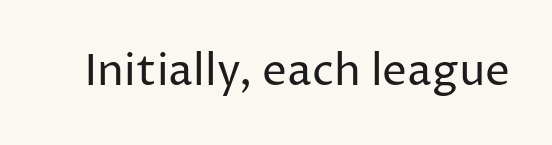
Q: Is the text bold? A: No.
Q: Is the text italic (slanted)? A: No, it is upright.
Q: Is the typeface a serif or a sans-serif typeface? A: Sans-serif.
Q: Is the text underlined? A: No.
Q: Is the spacing between letters normal or unusually wide? A: Normal.
Q: Width (condensed, normal, or wide)? A: Normal.
Q: Stroke contrast? A: Low.
Q: x-height? A: Medium.
Q: Monospaced? A: No.
